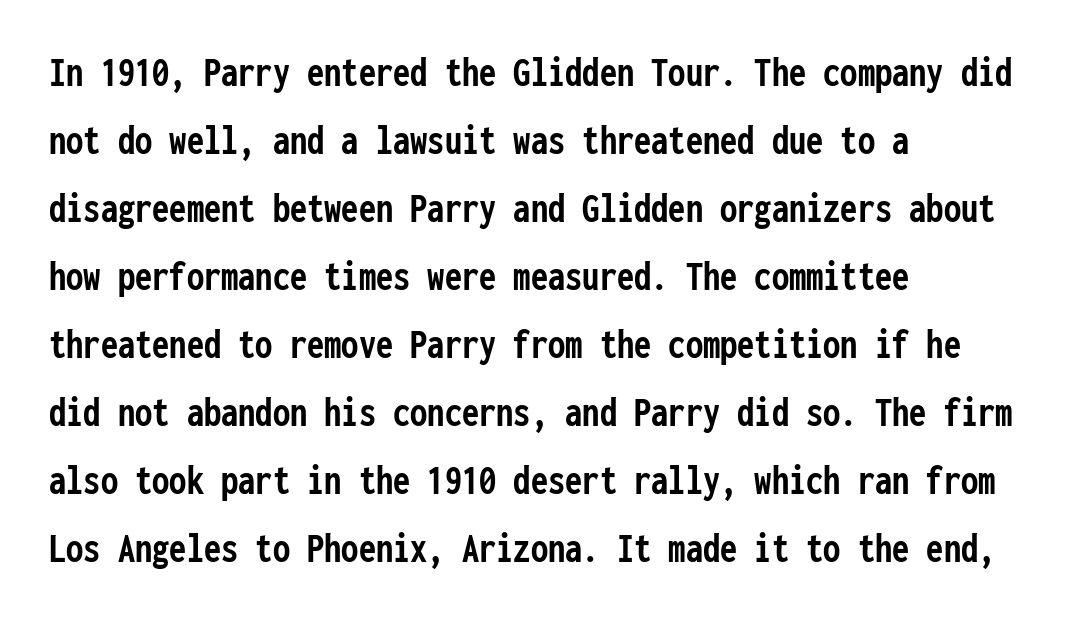
Think of a typewriter: that constant character pitch is what you see here. Stroke terminals: plain, sans-serif. In terms of posture, this sample is upright. Letters rest on an invisible, unmarked baseline.
